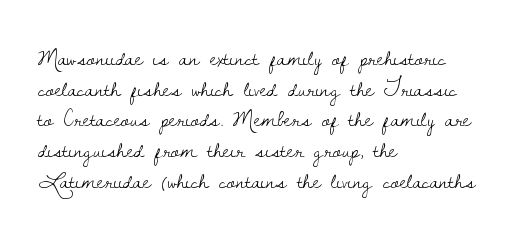
Is the type heavy? It reads as light-to-regular instead. Leftover space on each line is placed entirely after the last word. Characters follow at the spacing the type designer built in. The passage shown stacks its lines at a standard gap.
